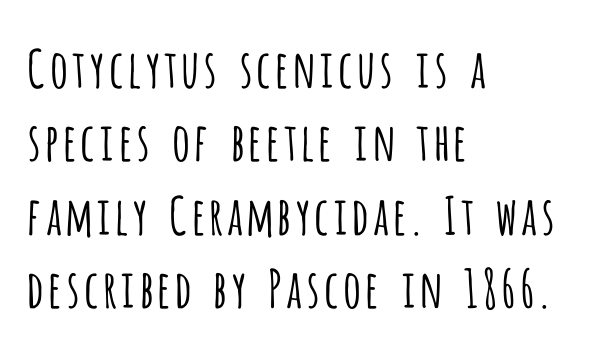
The image shows 52 px light, condensed sans-serif type, upright; set left-aligned, normal line spacing (1.41x), normal letter spacing, not underlined; low stroke contrast and a large x-height.
